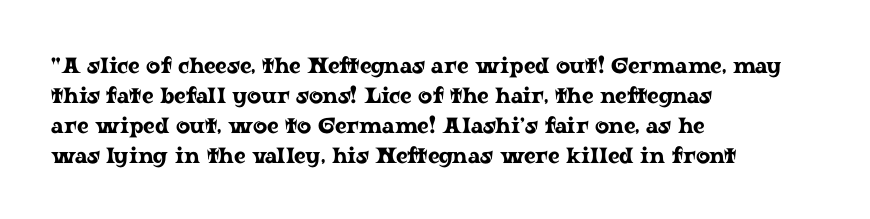
The image shows 22 px text type, upright; set left-aligned, normal line spacing (1.36x), normal letter spacing, not underlined.
